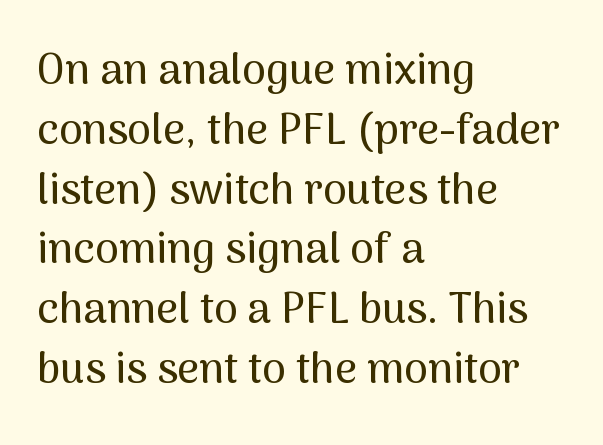
{"serif": "no", "italic": "no", "width": "normal", "stroke_contrast": "medium", "x_height": "medium", "monospaced": "no", "underline": "no", "align": "left", "line_spacing": "normal", "line_spacing_ratio": 1.39, "letter_spacing": "normal", "letter_spacing_em": 0.0, "glyph_px": 43}
